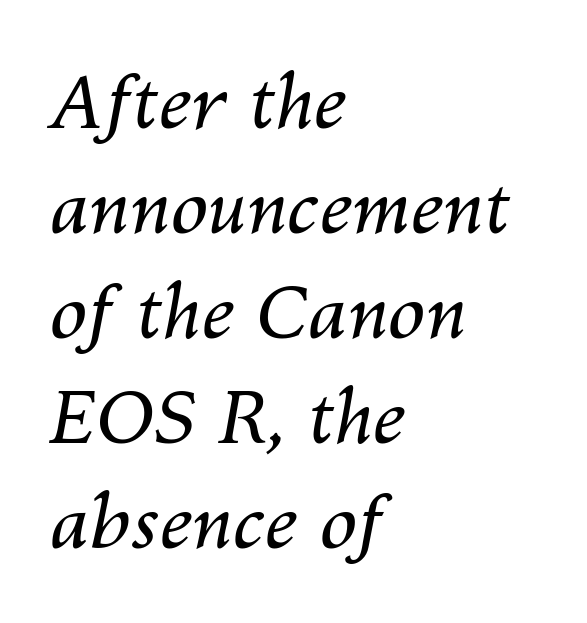
The image shows 75 px regular-weight type, italic (leaning right); set left-aligned, normal line spacing (1.4x), normal letter spacing, not underlined; medium stroke contrast and a medium x-height.
